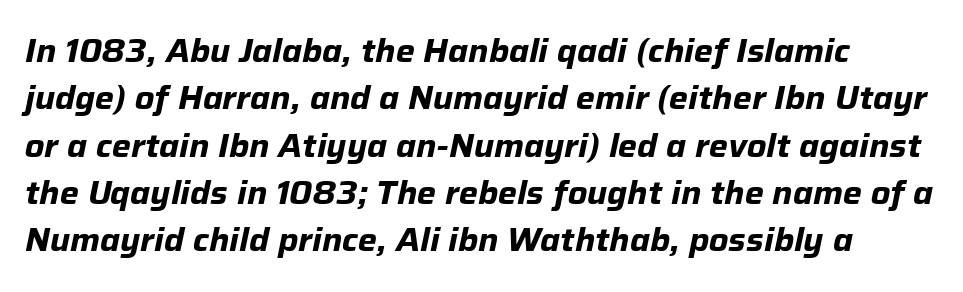
The image shows 32 px bold type, italic (leaning right); set normal line spacing (1.48x), normal letter spacing, not underlined; low stroke contrast and a medium x-height.
